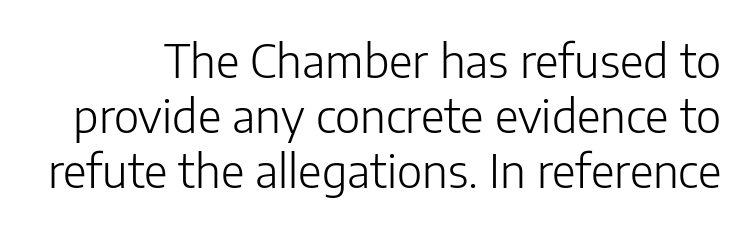
{"serif": "no", "italic": "no", "bold": "no", "weight": "light", "width": "normal", "stroke_contrast": "low", "x_height": "medium", "monospaced": "no", "underline": "no", "line_spacing_ratio": 1.2, "letter_spacing": "normal", "letter_spacing_em": 0.0, "glyph_px": 46}
